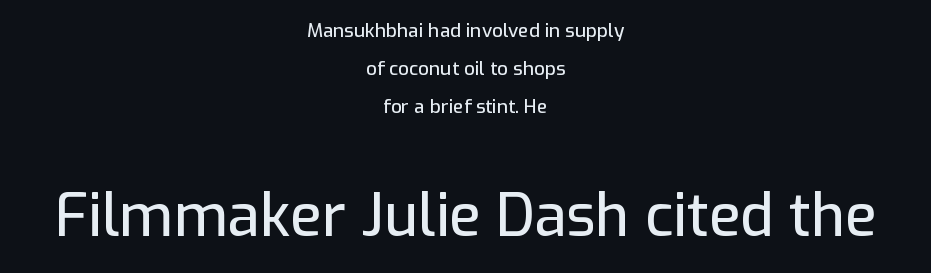
The image shows 58 px sans-serif type, upright; set centered, loose line spacing (2.0x), normal letter spacing, not underlined; the second (bottom) block is 3.05x larger; low stroke contrast and a medium x-height.
